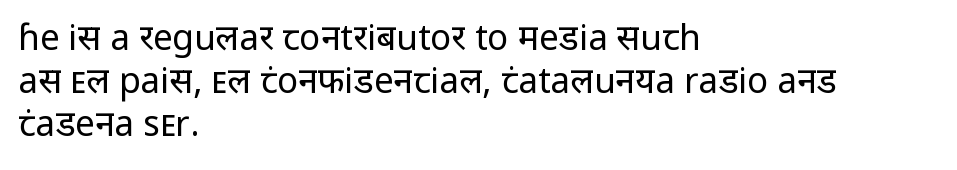
The face used here is rendered with its standard letterfit. The text block is weighted toward the left margin, trailing off unevenly rightward. Letters rest on an invisible, unmarked baseline. Nope, no serifs anywhere on these letters.
